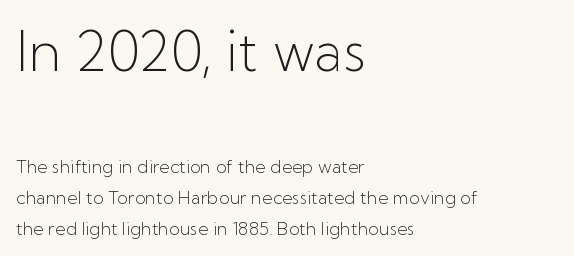
The first block has been scaled up relative to the second. Is this a fixed-width face? No — the glyphs have proportional, varying widths. Look at the bottom of the vertical strokes: they stop flat, with no serifs. In terms of posture, this sample is upright. The space directly below the letters is spotless. Stems here are at most as thick as an everyday book face.
